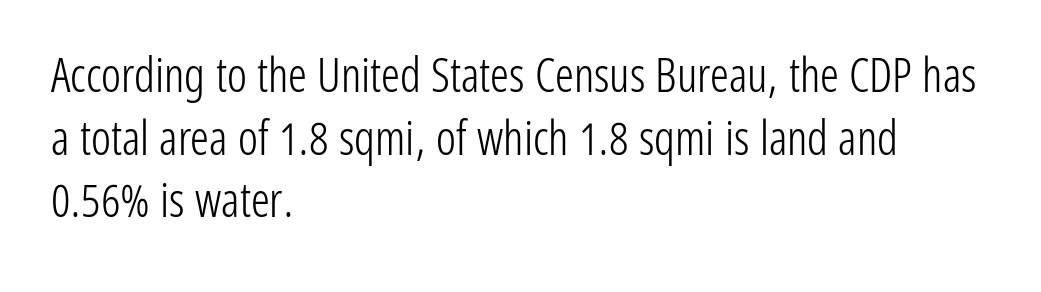
Q: Is the text bold? A: No.
Q: Is the text italic (slanted)? A: No, it is upright.
Q: Is the typeface a serif or a sans-serif typeface? A: Sans-serif.
Q: Is the text underlined? A: No.
Q: How is the paragraph aligned? A: Left-aligned.
Q: Is the spacing between letters normal or unusually wide? A: Normal.
Q: Is the spacing between lines tight, normal or loose? A: Normal.
Q: Width (condensed, normal, or wide)? A: Condensed.
Q: Stroke contrast? A: Low.
Q: x-height? A: Medium.
Q: Monospaced? A: No.
